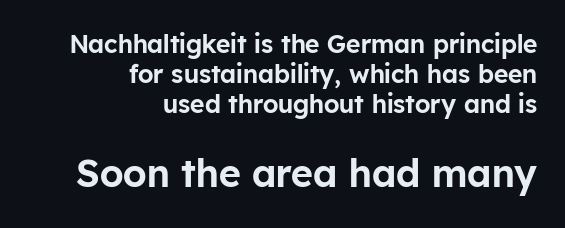
Q: Is the text italic (slanted)? A: No, it is upright.
Q: Is the typeface a serif or a sans-serif typeface? A: Sans-serif.
Q: Is the text underlined? A: No.
Q: How is the paragraph aligned? A: Right-aligned.
Q: Is the spacing between letters normal or unusually wide? A: Normal.
Q: Which block of text is set in a larger size, the first (top) or the second (bottom)? A: The second (bottom) one.
Q: Width (condensed, normal, or wide)? A: Normal.
Q: Stroke contrast? A: Low.
Q: x-height? A: Medium.
Q: Monospaced? A: No.
